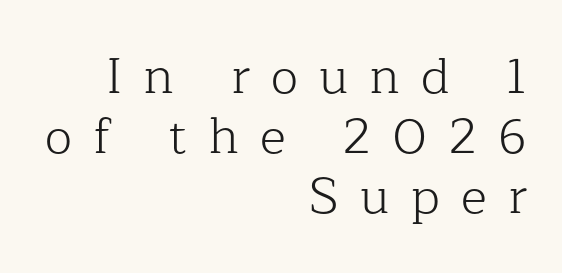
The image shows 50 px light serif type, upright; set right-aligned, line spacing 1.2x, unusually wide letter spacing (+0.42 em), not underlined; low stroke contrast and a medium x-height.
